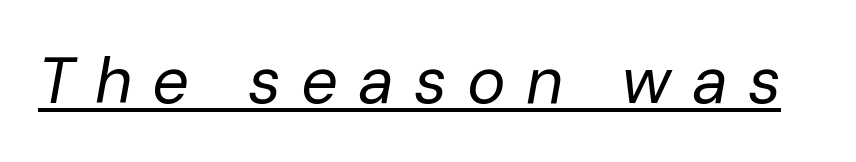
{"italic": "yes", "lean": "right", "slant_degrees": 10, "bold": "no", "weight": "regular", "width": "normal", "stroke_contrast": "low", "x_height": "medium", "monospaced": "no", "underline": "yes", "letter_spacing": "wide", "letter_spacing_em": 0.31, "glyph_px": 65}
